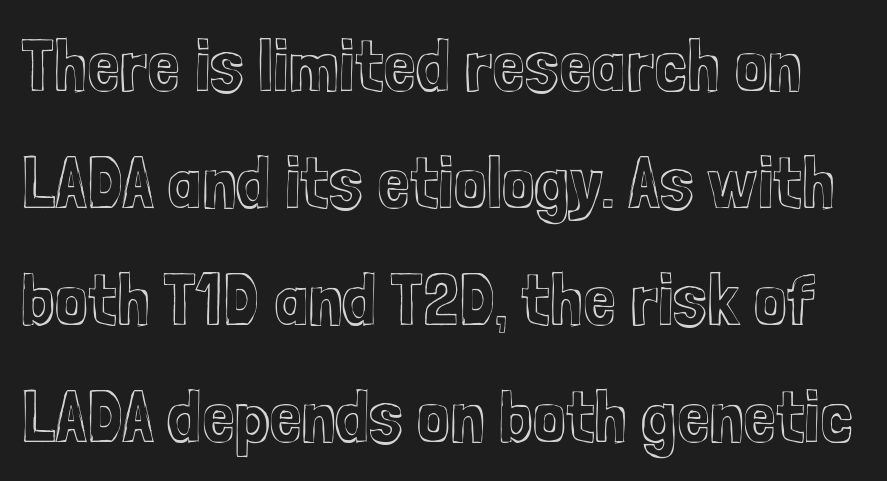
Q: Is the text italic (slanted)? A: No, it is upright.
Q: Is the text underlined? A: No.
Q: Is the spacing between letters normal or unusually wide? A: Normal.
Q: Is the spacing between lines tight, normal or loose? A: Normal.
Q: Width (condensed, normal, or wide)? A: Condensed.
Q: x-height? A: Medium.
Q: Monospaced? A: No.
